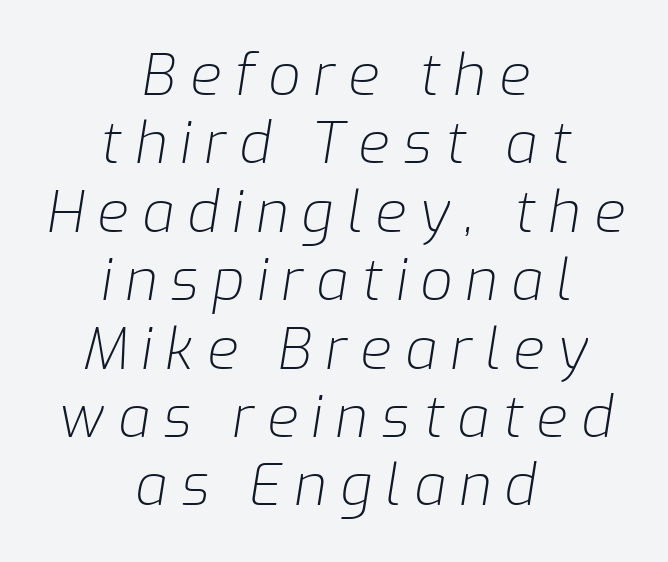
Q: Is the text bold? A: No.
Q: Is the text italic (slanted)? A: Yes, it leans right by about 9 degrees.
Q: Is the text underlined? A: No.
Q: How is the paragraph aligned? A: Centered.
Q: Is the spacing between letters normal or unusually wide? A: Unusually wide.
Q: Width (condensed, normal, or wide)? A: Normal.
Q: Stroke contrast? A: Low.
Q: x-height? A: Medium.
Q: Monospaced? A: No.
